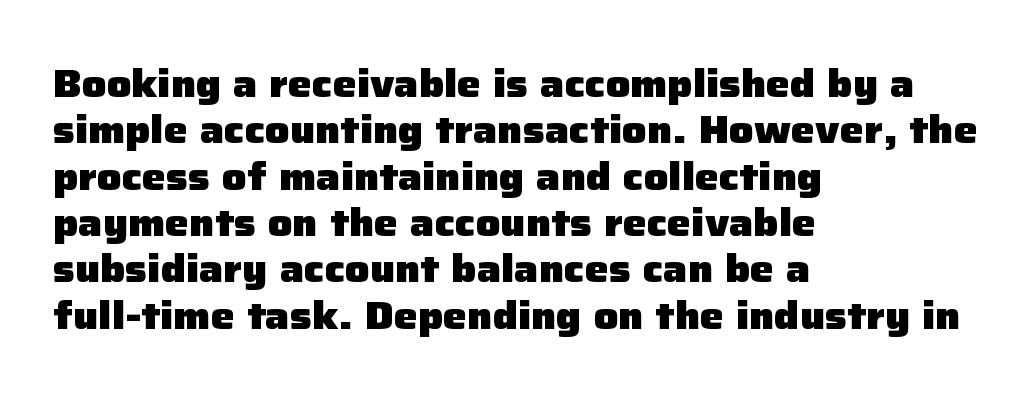
{"serif": "no", "italic": "no", "bold": "yes", "weight": "heavy", "width": "normal", "stroke_contrast": "low", "x_height": "medium", "monospaced": "no", "underline": "no", "align": "left", "line_spacing_ratio": 1.22, "letter_spacing": "normal", "letter_spacing_em": 0.0, "glyph_px": 38}
